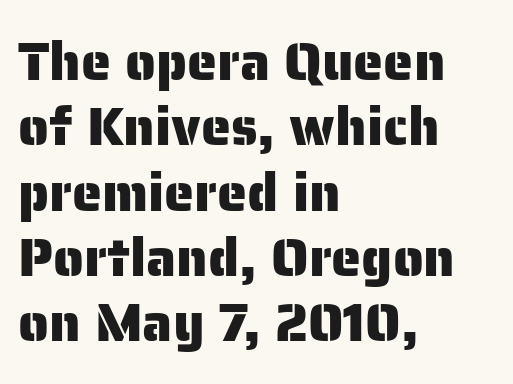
The image shows 54 px sans-serif type, upright; set left-aligned, line spacing 1.21x, normal letter spacing, not underlined; low stroke contrast and a medium x-height.
